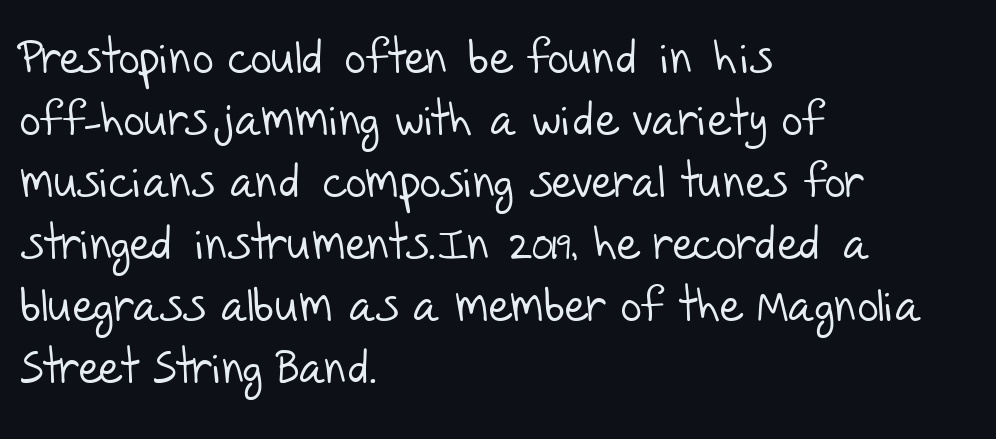
The image shows 46 px light sans-serif type; set left-aligned, normal line spacing (1.35x), normal letter spacing, not underlined; low stroke contrast and a large x-height.
